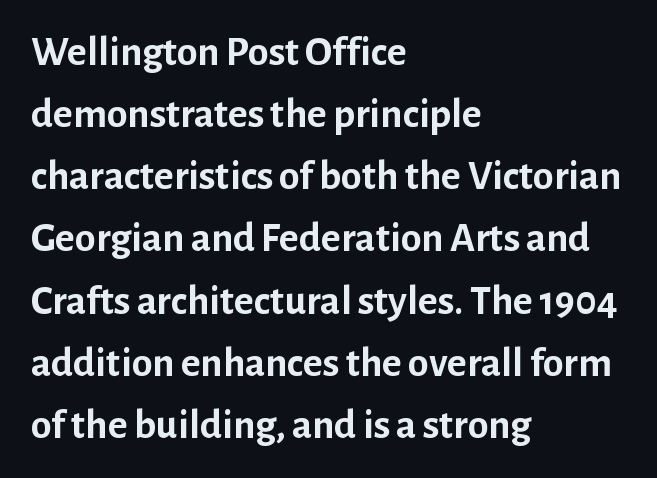
{"serif": "no", "italic": "no", "bold": "yes", "weight": "semibold", "width": "normal", "stroke_contrast": "low", "x_height": "medium", "monospaced": "no", "underline": "no", "align": "left", "line_spacing": "normal", "line_spacing_ratio": 1.48, "letter_spacing": "normal", "letter_spacing_em": 0.0, "glyph_px": 42}
